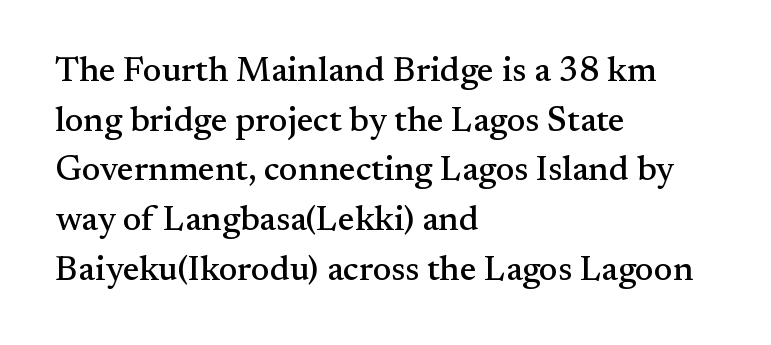
Nope, not italic — everything's standing straight. Characters follow at the spacing the type designer built in. Normally led — the rows are evenly, conventionally spaced. The ragged edge is on the right, which tells us the setting is flush left. Each row of text sits above clean, open space.
